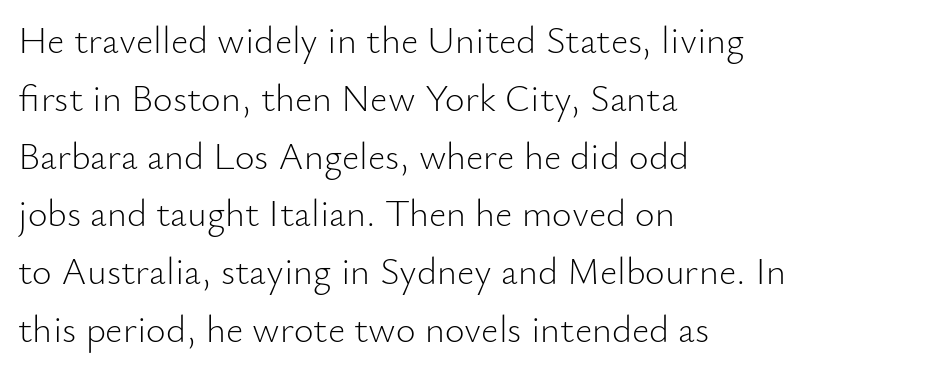
{"serif": "no", "italic": "no", "bold": "no", "weight": "light", "width": "normal", "stroke_contrast": "low", "x_height": "small", "monospaced": "no", "underline": "no", "align": "left", "line_spacing": "normal", "line_spacing_ratio": 1.52, "letter_spacing": "normal", "letter_spacing_em": 0.0, "glyph_px": 38}
